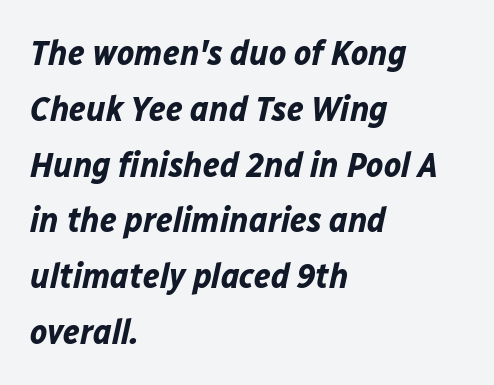
Q: Is the text bold? A: Yes.
Q: Is the text italic (slanted)? A: Yes, it leans right by about 12 degrees.
Q: Is the text underlined? A: No.
Q: How is the paragraph aligned? A: Left-aligned.
Q: Is the spacing between letters normal or unusually wide? A: Normal.
Q: Is the spacing between lines tight, normal or loose? A: Normal.
Q: Width (condensed, normal, or wide)? A: Normal.
Q: Stroke contrast? A: Low.
Q: x-height? A: Medium.
Q: Monospaced? A: No.
